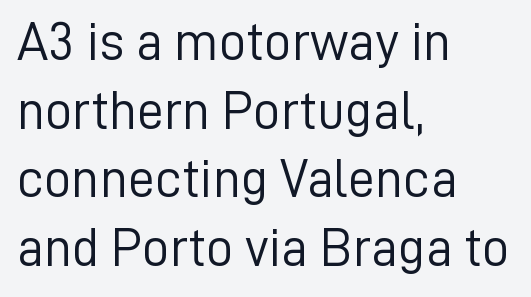
Q: Is the text bold? A: No.
Q: Is the text italic (slanted)? A: No, it is upright.
Q: Is the typeface a serif or a sans-serif typeface? A: Sans-serif.
Q: Is the text underlined? A: No.
Q: How is the paragraph aligned? A: Left-aligned.
Q: Is the spacing between letters normal or unusually wide? A: Normal.
Q: Is the spacing between lines tight, normal or loose? A: Normal.
Q: Width (condensed, normal, or wide)? A: Normal.
Q: Stroke contrast? A: Low.
Q: x-height? A: Medium.
Q: Monospaced? A: No.
